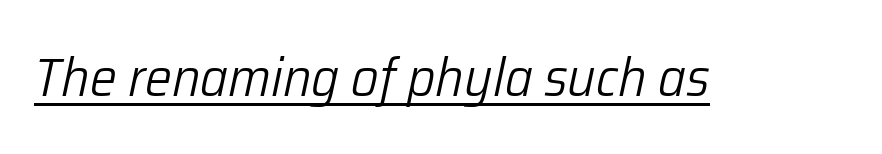
The image shows 54 px light type, italic (leaning right); set normal letter spacing, underlined; low stroke contrast and a medium x-height.
